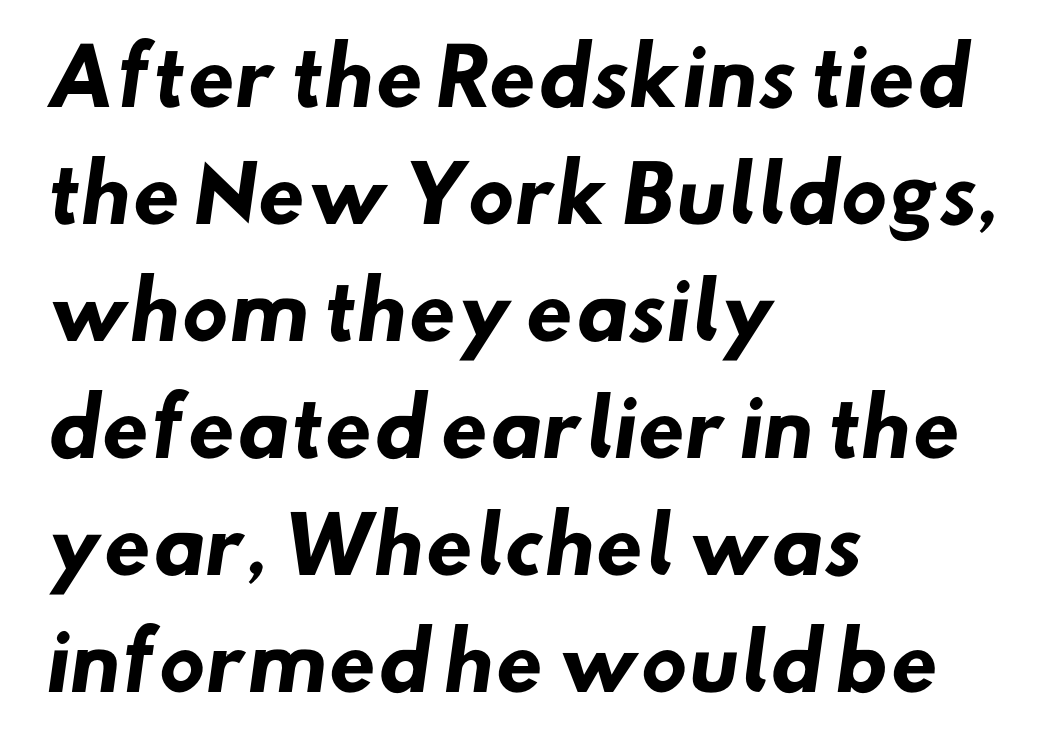
The image shows 77 px heavy sans-serif type; set left-aligned, normal line spacing (1.52x), normal letter spacing, not underlined; low stroke contrast and a small x-height.
